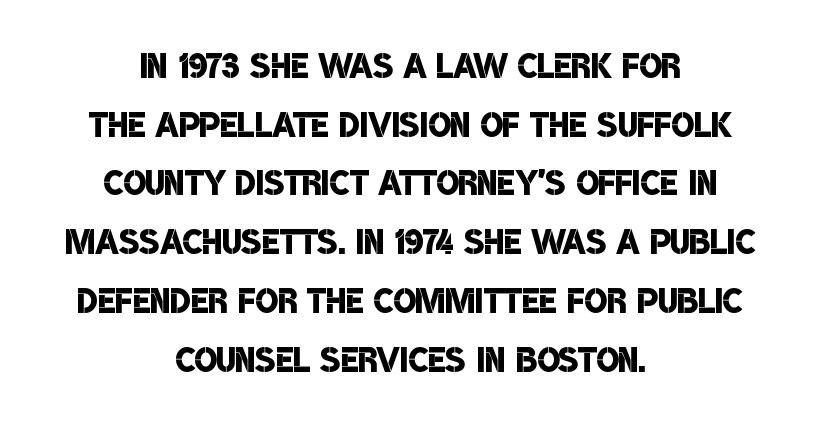
In terms of weight, the rendering is demibold, just under bold. Letter spacing: default. The passage is arranged like a title page — every line centered. Examine the stroke ends and you'll find no serifs. The designer left line spacing at the default.
